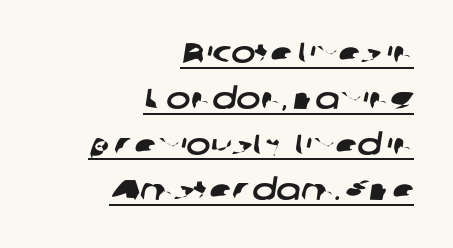
The image shows 29 px wide sans-serif type; set right-aligned, normal line spacing (1.58x), normal letter spacing, underlined; low stroke contrast and a medium x-height.
